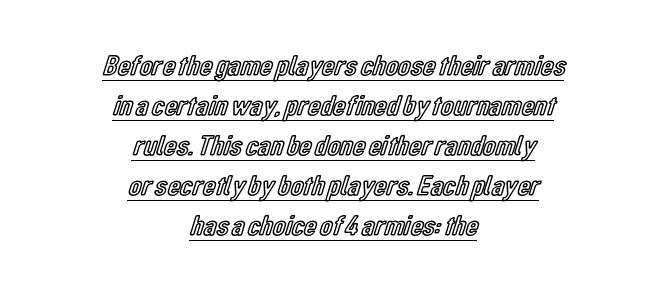
Leading matches the norm, producing a regular column. Spacing verdict: proportional, widths tailored to each character. The passage is arranged like a title page — every line centered. Honestly, the underline is the first thing you notice here. Glyph-to-glyph distance matches everyday printed text.
